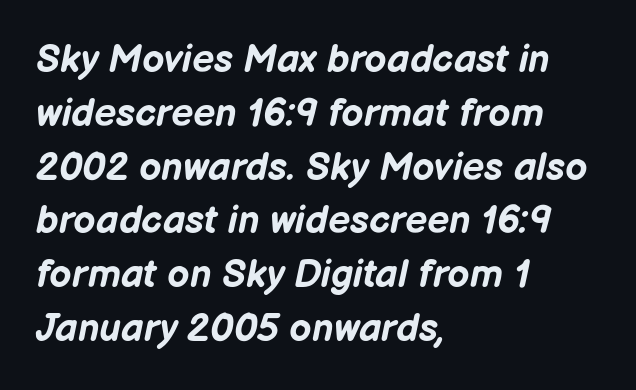
Q: Is the text bold? A: Yes.
Q: Is the text italic (slanted)? A: Yes, it leans right by about 12 degrees.
Q: Is the text underlined? A: No.
Q: How is the paragraph aligned? A: Left-aligned.
Q: Is the spacing between letters normal or unusually wide? A: Normal.
Q: Is the spacing between lines tight, normal or loose? A: Normal.
Q: Width (condensed, normal, or wide)? A: Normal.
Q: Stroke contrast? A: Low.
Q: x-height? A: Medium.
Q: Monospaced? A: No.
